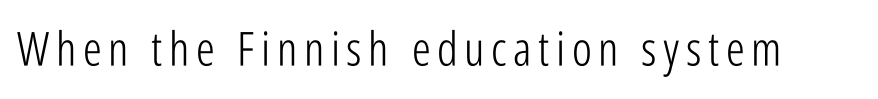
The image shows 47 px light, condensed sans-serif type, upright; set not underlined; low stroke contrast and a medium x-height.
